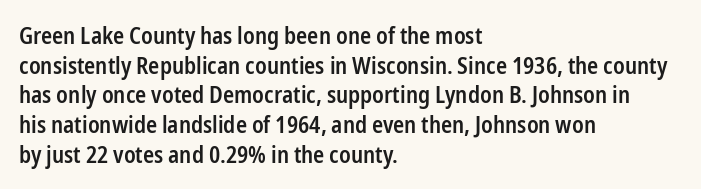
The image shows 23 px text type, upright; set left-aligned, normal line spacing (1.29x), normal letter spacing, not underlined.
